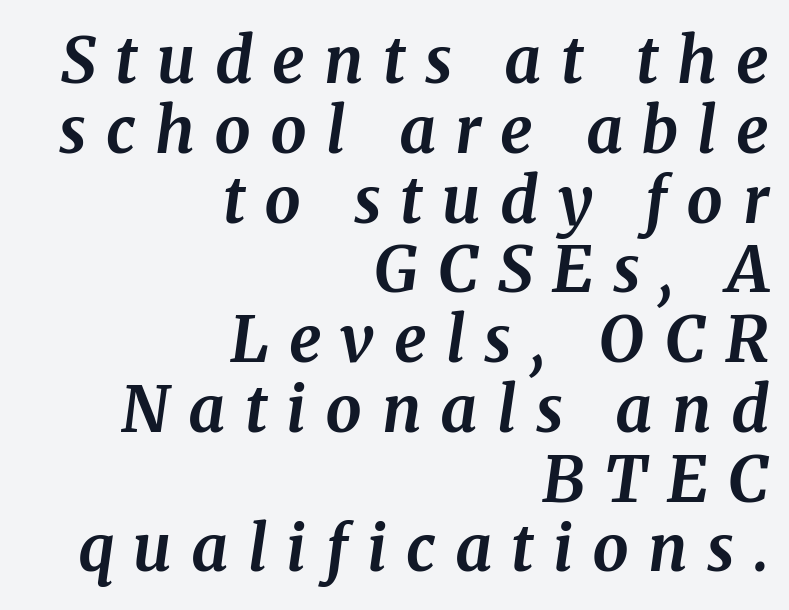
The text was rendered using a seriffed face with decorative stroke endings. These lines are rendered in a variable-pitch font. A dark, heavy texture on the line: the type is bold. The vertical gap from one line to the next is small.
